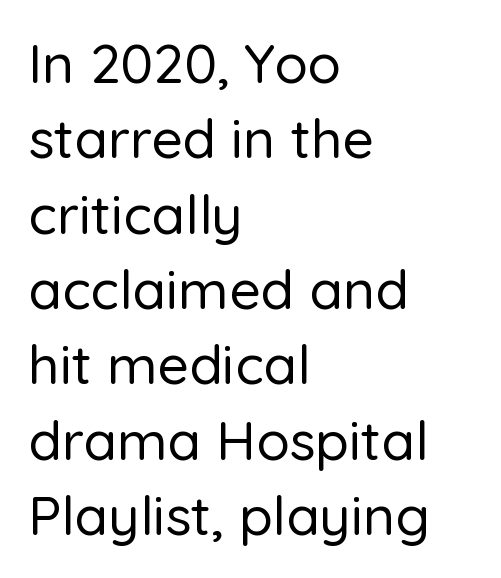
Is this a fixed-width face? No — the glyphs have proportional, varying widths. The gap between lines stays unmarked. Nobody touched the tracking dial on this one. The characters display no serif detailing; their extremities are plain. Every stem runs plumb, perpendicular to the baseline.
